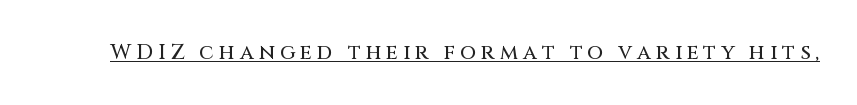
Q: Is the text italic (slanted)? A: No, it is upright.
Q: Is the text underlined? A: Yes.
Q: Is the spacing between letters normal or unusually wide? A: Unusually wide.
